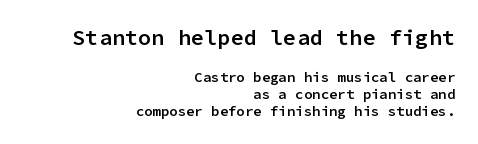
Q: Is the text bold? A: Semi-bold.
Q: Is the text italic (slanted)? A: No, it is upright.
Q: Is the text underlined? A: No.
Q: How is the paragraph aligned? A: Right-aligned.
Q: Is the spacing between letters normal or unusually wide? A: Normal.
Q: Which block of text is set in a larger size, the first (top) or the second (bottom)? A: The first (top) one.
